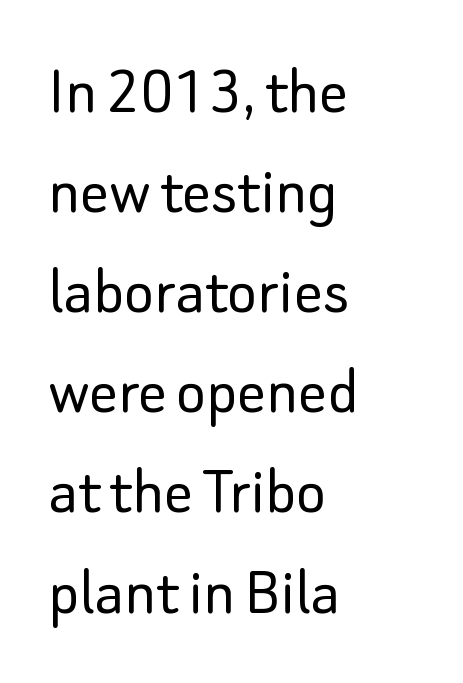
Serif or sans? Sans — the stroke terminals are bare. The weight tops out at a normal text grade. The rows are spaced the way most documents space them. Characters follow at the spacing the type designer built in.
